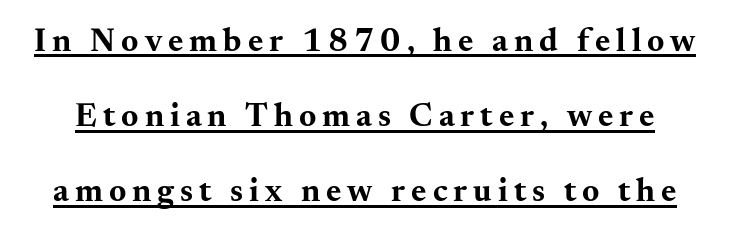
Q: Is the text bold? A: Yes.
Q: Is the text italic (slanted)? A: No, it is upright.
Q: Is the typeface a serif or a sans-serif typeface? A: Serif.
Q: Is the text underlined? A: Yes.
Q: Is the spacing between lines tight, normal or loose? A: Loose.
Q: Width (condensed, normal, or wide)? A: Wide.
Q: Stroke contrast? A: Medium.
Q: x-height? A: Small.
Q: Monospaced? A: No.
